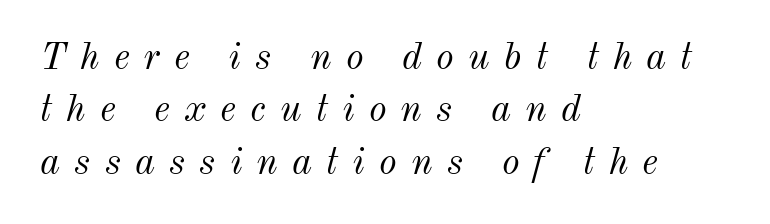
Q: Is the text bold? A: No.
Q: Is the text italic (slanted)? A: Yes, it leans right by about 12 degrees.
Q: Is the text underlined? A: No.
Q: How is the paragraph aligned? A: Left-aligned.
Q: Is the spacing between letters normal or unusually wide? A: Unusually wide.
Q: Is the spacing between lines tight, normal or loose? A: Normal.
Q: Width (condensed, normal, or wide)? A: Normal.
Q: Stroke contrast? A: Medium.
Q: x-height? A: Small.
Q: Monospaced? A: No.
